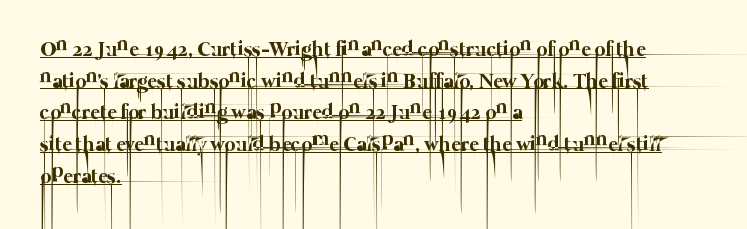
{"bold": "no", "underline": "yes", "align": "left", "line_spacing": "normal", "line_spacing_ratio": 1.51, "letter_spacing": "normal", "letter_spacing_em": 0.0, "glyph_px": 21}
